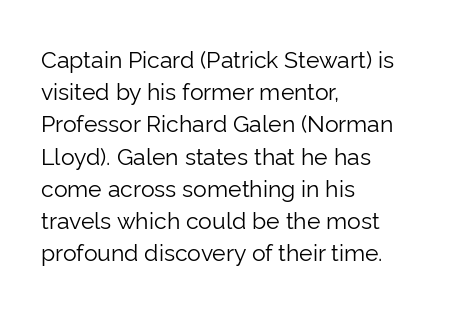
Q: Is the text bold? A: No.
Q: Is the text italic (slanted)? A: No, it is upright.
Q: Is the text underlined? A: No.
Q: How is the paragraph aligned? A: Left-aligned.
Q: Is the spacing between letters normal or unusually wide? A: Normal.
Q: Is the spacing between lines tight, normal or loose? A: Normal.
